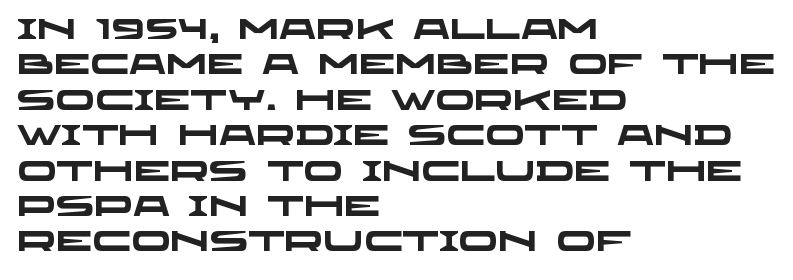
{"serif": "no", "bold": "yes", "weight": "heavy", "width": "wide", "stroke_contrast": "low", "x_height": "large", "monospaced": "no", "underline": "no", "align": "left", "line_spacing_ratio": 1.22, "letter_spacing": "normal", "letter_spacing_em": 0.0, "glyph_px": 29}
